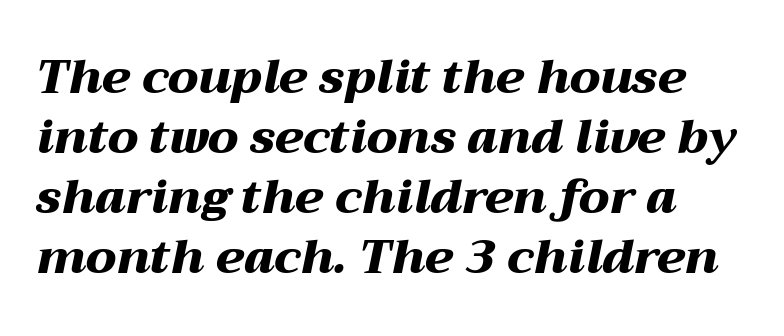
Q: Is the text bold? A: Yes.
Q: Is the text italic (slanted)? A: Yes, it leans right by about 12 degrees.
Q: Is the text underlined? A: No.
Q: How is the paragraph aligned? A: Left-aligned.
Q: Is the spacing between letters normal or unusually wide? A: Normal.
Q: Is the spacing between lines tight, normal or loose? A: Normal.
Q: Width (condensed, normal, or wide)? A: Wide.
Q: Stroke contrast? A: Medium.
Q: x-height? A: Medium.
Q: Monospaced? A: No.
